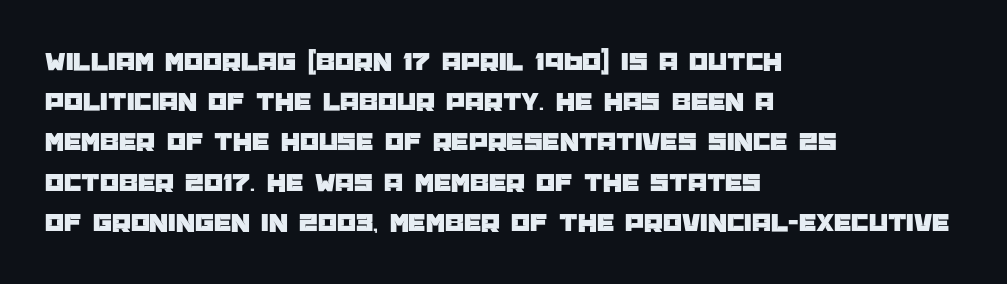
{"italic": "no", "underline": "no", "align": "left", "line_spacing": "normal", "line_spacing_ratio": 1.49, "letter_spacing": "normal", "letter_spacing_em": 0.0, "glyph_px": 27}
